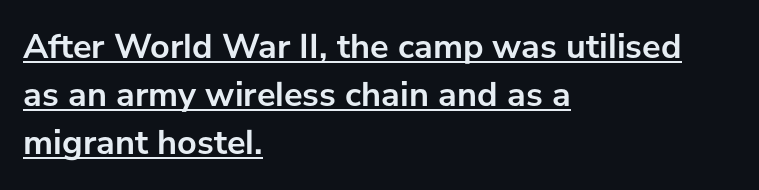
{"serif": "no", "italic": "no", "bold": "yes", "weight": "semibold", "width": "normal", "stroke_contrast": "low", "x_height": "medium", "monospaced": "no", "underline": "yes", "align": "left", "line_spacing": "normal", "line_spacing_ratio": 1.37, "letter_spacing": "normal", "letter_spacing_em": 0.0, "glyph_px": 35}
